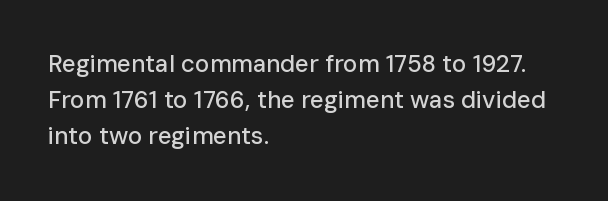
Q: Is the text italic (slanted)? A: No, it is upright.
Q: Is the text underlined? A: No.
Q: How is the paragraph aligned? A: Left-aligned.
Q: Is the spacing between letters normal or unusually wide? A: Normal.
Q: Is the spacing between lines tight, normal or loose? A: Normal.
